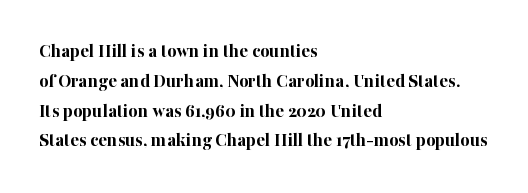
Summary of weight: heavy, a full bold. This sample is left-justified, so line endings fall wherever the words run out. The type sits square on the baseline with zero lean. The lines sit at an ordinary, default distance from one another. A bare baseline throughout the passage. This sample uses plain, unmodified letter spacing.
